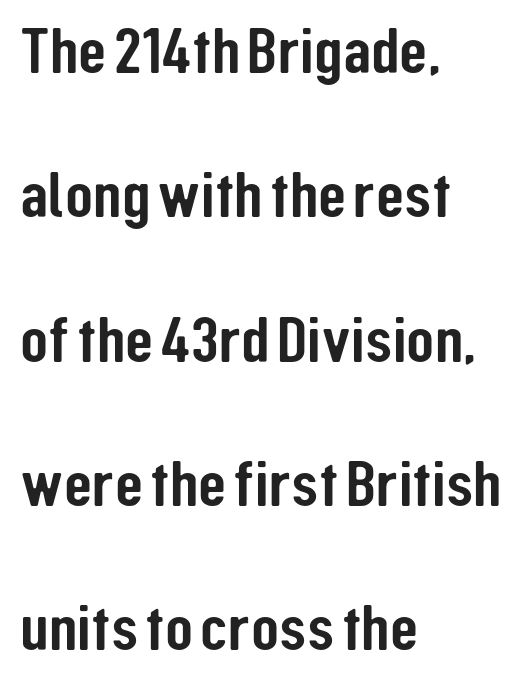
The image shows 65 px condensed sans-serif type, upright; set left-aligned, loose line spacing (2.22x), normal letter spacing, not underlined; low stroke contrast and a medium x-height.
